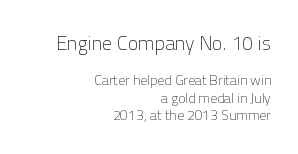
Q: Is the text bold? A: No.
Q: Is the text italic (slanted)? A: No, it is upright.
Q: Is the text underlined? A: No.
Q: How is the paragraph aligned? A: Right-aligned.
Q: Is the spacing between letters normal or unusually wide? A: Normal.
Q: Is the spacing between lines tight, normal or loose? A: Normal.
Q: Which block of text is set in a larger size, the first (top) or the second (bottom)? A: The first (top) one.
